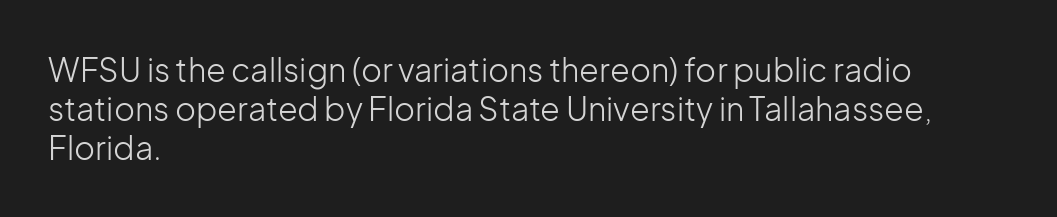
The image shows 32 px light sans-serif type, upright; set left-aligned, line spacing 1.22x, normal letter spacing, not underlined; low stroke contrast and a medium x-height.
